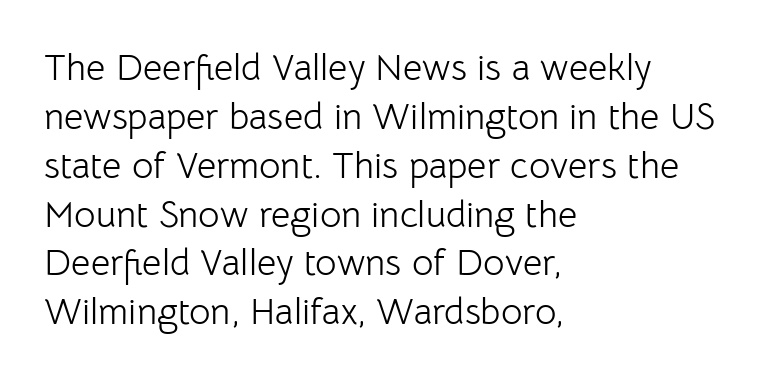
Q: Is the text bold? A: No.
Q: Is the text italic (slanted)? A: No, it is upright.
Q: Is the typeface a serif or a sans-serif typeface? A: Sans-serif.
Q: Is the text underlined? A: No.
Q: How is the paragraph aligned? A: Left-aligned.
Q: Is the spacing between letters normal or unusually wide? A: Normal.
Q: Is the spacing between lines tight, normal or loose? A: Normal.
Q: Width (condensed, normal, or wide)? A: Normal.
Q: Stroke contrast? A: Low.
Q: x-height? A: Medium.
Q: Monospaced? A: No.
